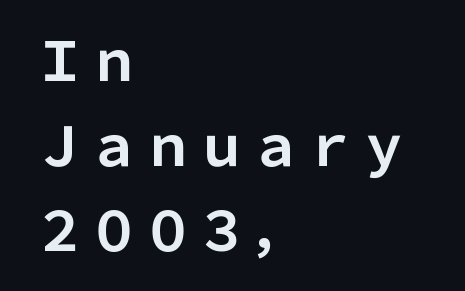
{"serif": "no", "italic": "no", "bold": "yes", "weight": "bold", "width": "normal", "stroke_contrast": "low", "x_height": "medium", "monospaced": "no", "underline": "no", "align": "left", "line_spacing": "normal", "line_spacing_ratio": 1.57, "letter_spacing": "normal", "letter_spacing_em": 0.0, "glyph_px": 54}
